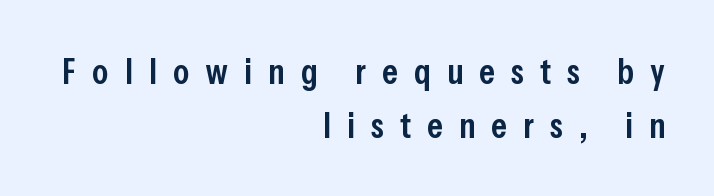
Q: Is the text bold? A: Semi-bold.
Q: Is the text italic (slanted)? A: No, it is upright.
Q: Is the typeface a serif or a sans-serif typeface? A: Sans-serif.
Q: Is the text underlined? A: No.
Q: How is the paragraph aligned? A: Right-aligned.
Q: Is the spacing between letters normal or unusually wide? A: Unusually wide.
Q: Is the spacing between lines tight, normal or loose? A: Normal.
Q: Width (condensed, normal, or wide)? A: Condensed.
Q: Stroke contrast? A: Low.
Q: x-height? A: Medium.
Q: Monospaced? A: No.
